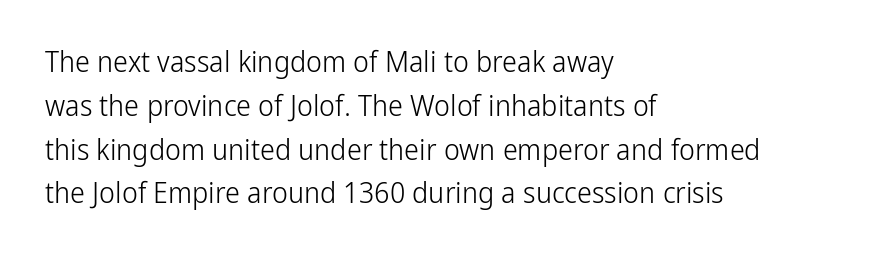
{"serif": "no", "italic": "no", "bold": "no", "weight": "light", "width": "condensed", "stroke_contrast": "low", "x_height": "medium", "monospaced": "no", "underline": "no", "align": "left", "line_spacing": "normal", "line_spacing_ratio": 1.46, "letter_spacing": "normal", "letter_spacing_em": 0.0, "glyph_px": 30}
